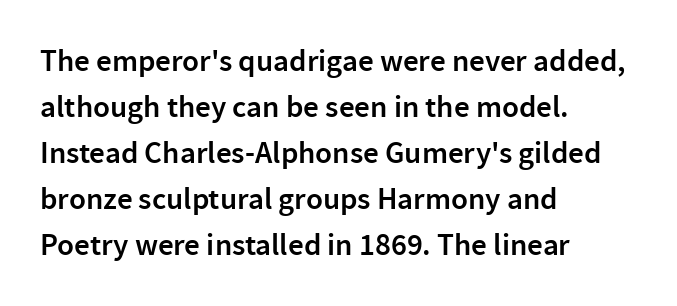
{"serif": "no", "italic": "no", "bold": "semi", "weight": "semibold", "width": "normal", "stroke_contrast": "low", "x_height": "medium", "monospaced": "no", "underline": "no", "align": "left", "line_spacing": "normal", "line_spacing_ratio": 1.48, "letter_spacing": "normal", "letter_spacing_em": 0.0, "glyph_px": 31}
